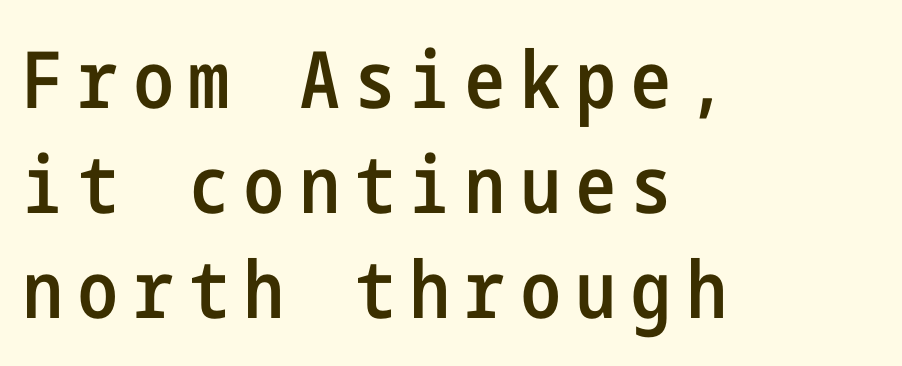
The image shows 79 px semibold, condensed sans-serif type, upright; set left-aligned, normal line spacing (1.33x), unusually wide letter spacing (+0.2 em), not underlined; low stroke contrast and a medium x-height.
